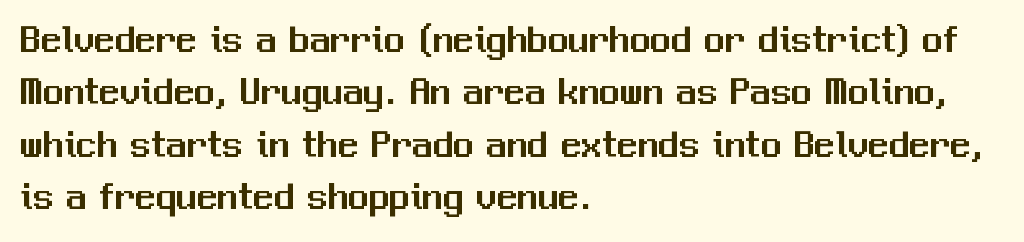
The zone under the glyphs is completely vacant. Reading down the column, the eye jumps a familiar distance to each next line. A roman cut, with each character standing at attention. The ragged edge is on the right, which tells us the setting is flush left. Think of a printed novel: that variable character pitch is what you see here.
